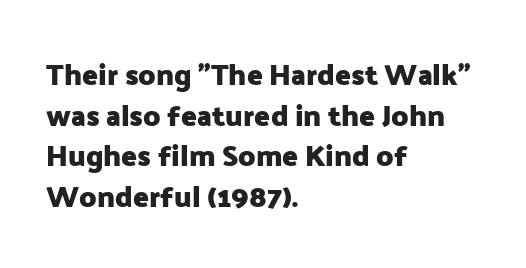
Compared with an ordinary text face, these strokes are far heavier — a full bold. Unlike a traditional serif, this face leaves its strokes unadorned. Each letter keeps its own natural width here, so spacing adapts to shape. These lines were composed using upright roman letters. The line texture is even and compact thanks to regular tracking.
